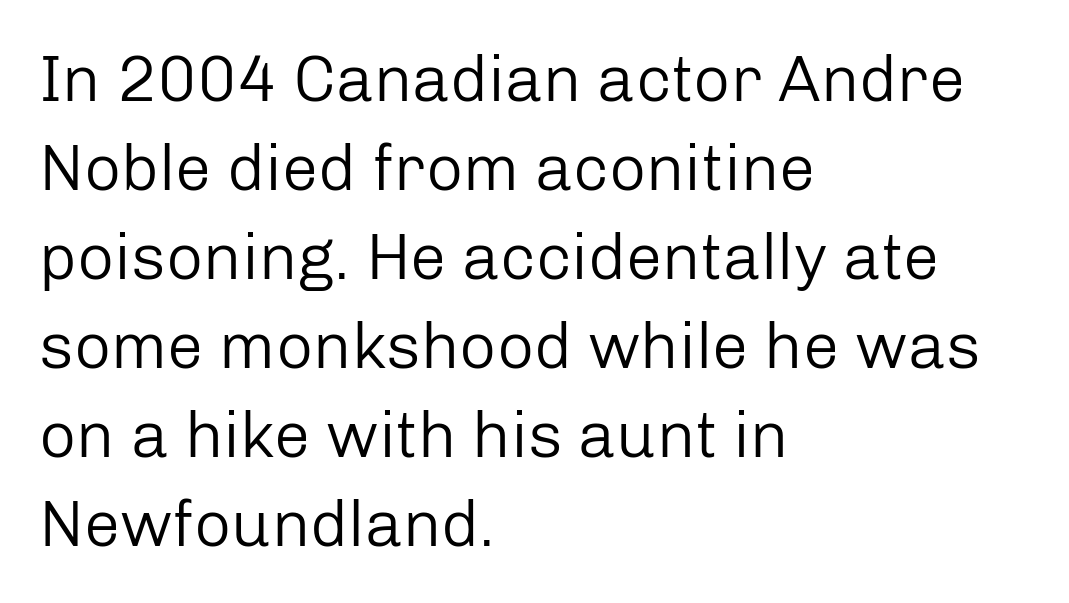
Q: Is the text bold? A: No.
Q: Is the text italic (slanted)? A: No, it is upright.
Q: Is the typeface a serif or a sans-serif typeface? A: Sans-serif.
Q: Is the text underlined? A: No.
Q: How is the paragraph aligned? A: Left-aligned.
Q: Is the spacing between letters normal or unusually wide? A: Normal.
Q: Is the spacing between lines tight, normal or loose? A: Normal.
Q: Width (condensed, normal, or wide)? A: Normal.
Q: Stroke contrast? A: Low.
Q: x-height? A: Medium.
Q: Monospaced? A: No.
